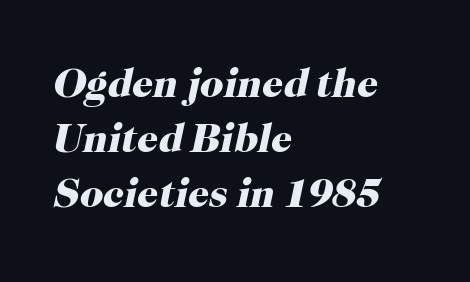
{"serif": "yes", "italic": "yes", "lean": "right", "slant_degrees": 12, "bold": "yes", "weight": "heavy", "width": "normal", "stroke_contrast": "high", "x_height": "medium", "monospaced": "no", "underline": "no", "align": "left", "line_spacing": "normal", "line_spacing_ratio": 1.34, "letter_spacing": "normal", "letter_spacing_em": 0.0, "glyph_px": 41}
